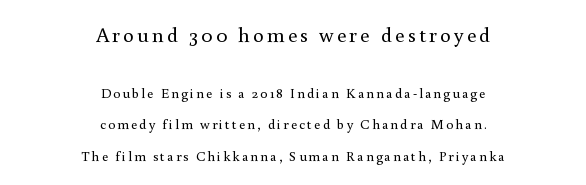
Q: Is the text bold? A: No.
Q: Is the text italic (slanted)? A: No, it is upright.
Q: Is the text underlined? A: No.
Q: How is the paragraph aligned? A: Centered.
Q: Is the spacing between lines tight, normal or loose? A: Loose.
Q: Which block of text is set in a larger size, the first (top) or the second (bottom)? A: The first (top) one.
